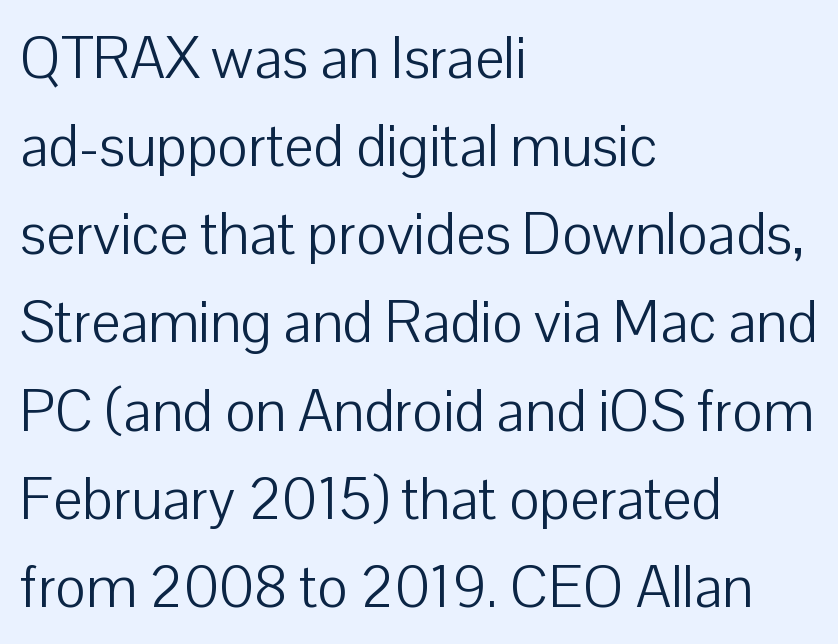
The image shows 58 px light sans-serif type, upright; set left-aligned, normal line spacing (1.52x), normal letter spacing, not underlined; low stroke contrast and a medium x-height.
